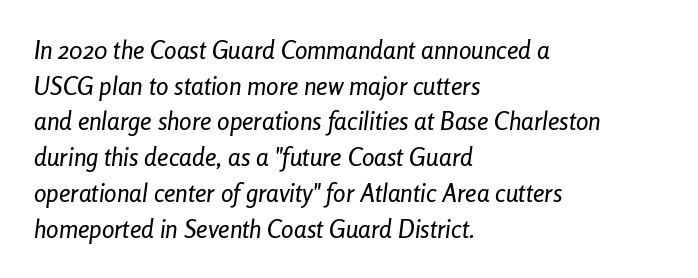
Compared with typical body copy, the letter spacing here is the same. Clear beneath every line of the passage. Alignment: flush left. The rendering uses a moderate line-height, typical for paragraphs. The font's italic variant was chosen for this text.
